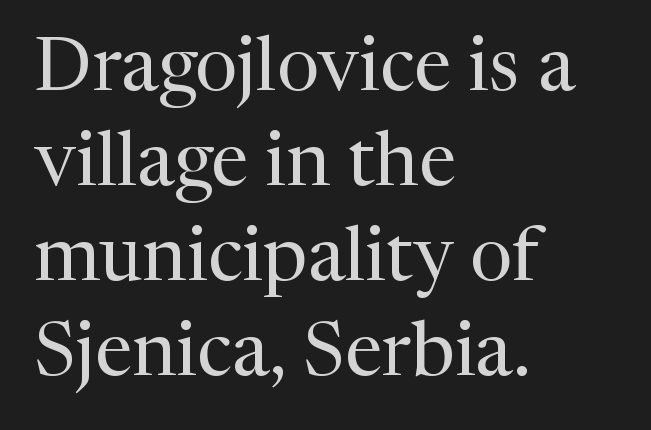
Q: Is the text bold? A: No.
Q: Is the text italic (slanted)? A: No, it is upright.
Q: Is the typeface a serif or a sans-serif typeface? A: Serif.
Q: Is the text underlined? A: No.
Q: How is the paragraph aligned? A: Left-aligned.
Q: Is the spacing between letters normal or unusually wide? A: Normal.
Q: Is the spacing between lines tight, normal or loose? A: Normal.
Q: Width (condensed, normal, or wide)? A: Normal.
Q: Stroke contrast? A: Medium.
Q: x-height? A: Medium.
Q: Monospaced? A: No.
